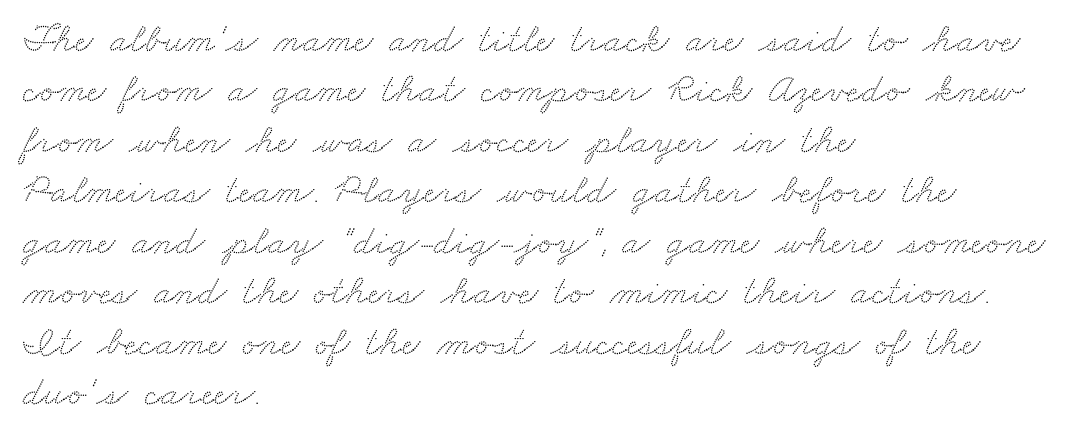
The image shows 41 px wide serif type; set left-aligned, line spacing 1.23x, normal letter spacing, not underlined; medium stroke contrast and a small x-height.
